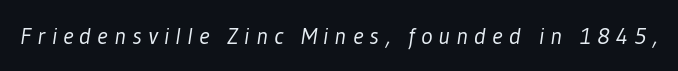
The image shows 24 px text type; set unusually wide letter spacing (+0.26 em), not underlined.
